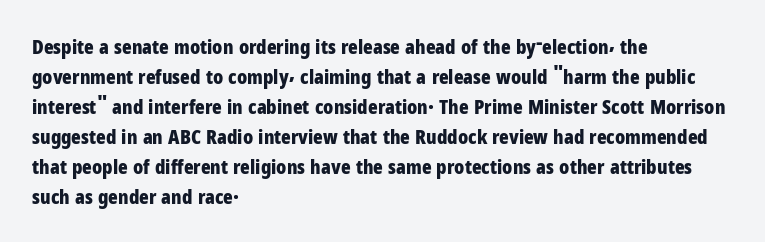
The image shows 20 px bold type, upright; set left-aligned, normal line spacing (1.5x), normal letter spacing, not underlined.
